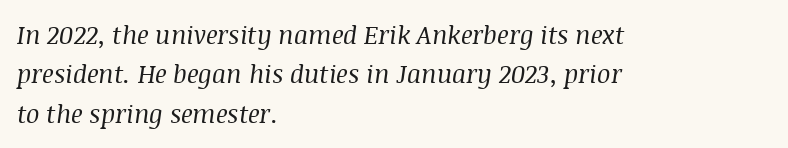
{"italic": "yes", "lean": "right", "slant_degrees": 8, "bold": "no", "underline": "no", "align": "left", "line_spacing": "normal", "line_spacing_ratio": 1.58, "letter_spacing": "normal", "letter_spacing_em": 0.0, "glyph_px": 25}
